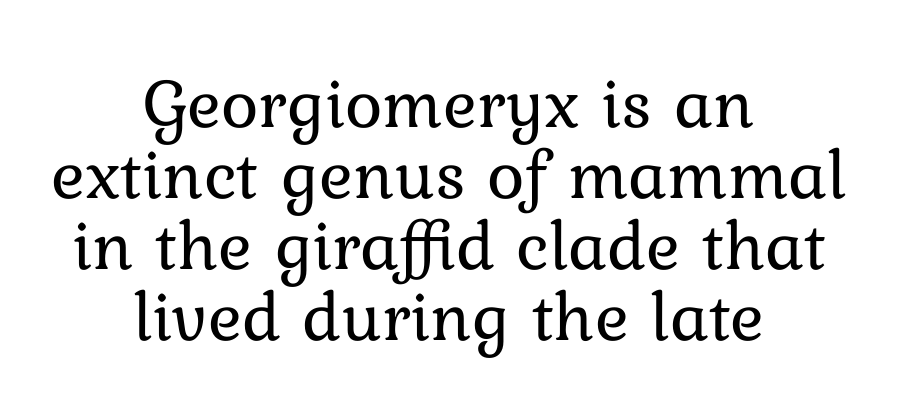
Is there much room between lines? No — they nearly touch. Proportional: the letters do not fall into vertical columns. The axis of the letterforms is exactly vertical. Just letters on the line, the space beneath them empty. The type is set solid horizontally, with unmodified tracking.
